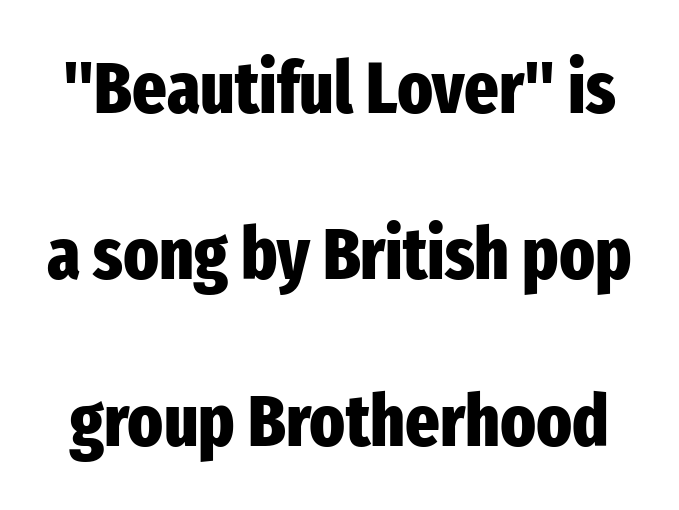
The letters advance in unequal steps, a hallmark of proportional type. Each row of text sits above clean, open space. This sample uses an upright cut, with every glyph sitting square on the baseline. A typesetter would label this face a sans.
